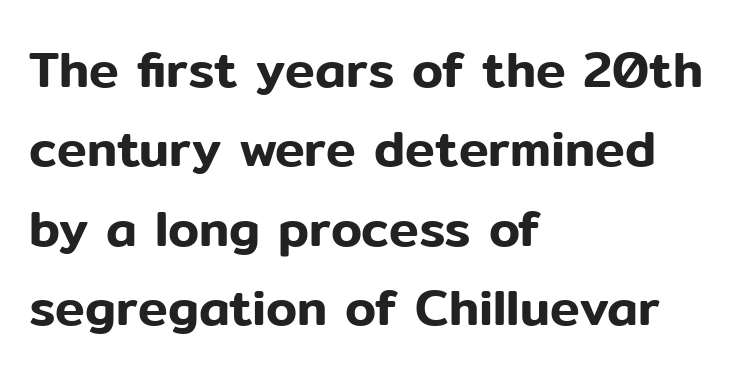
The image shows 50 px sans-serif type, upright; set left-aligned, normal line spacing (1.59x), normal letter spacing, not underlined; low stroke contrast and a medium x-height.
